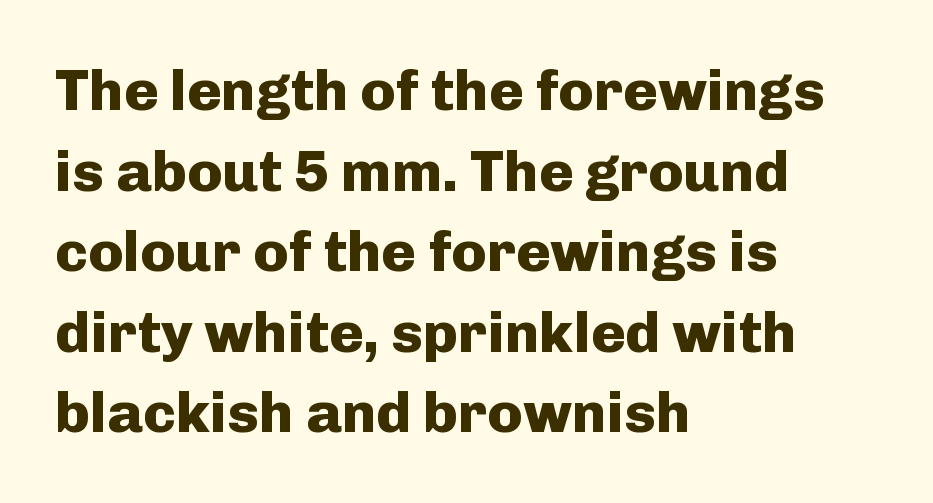
If you drew a line through each stem, it would be perfectly vertical. The gap between lines stays unmarked. In CSS terms this would be text-align: left. Does the leading feel generous? No, just average.
